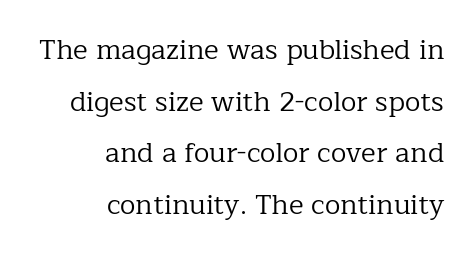
A light-to-regular cut is what we see here. The strip under each line holds only bare page. Typographically, this falls in the serif category. Think of a printed novel: that variable character pitch is what you see here. The specimen reads as upright at a glance.
